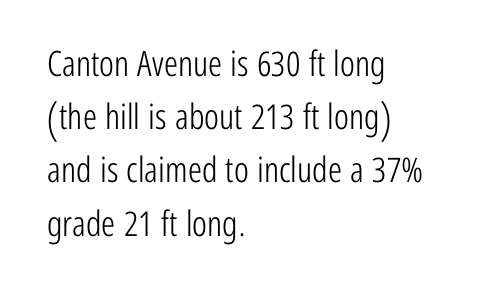
Descenders are the only things crossing below the line. The lettering holds an erect, upright posture throughout. Spacing verdict: proportional, widths tailored to each character. The face used here is a sans, in the tradition of grotesques and geometrics. Vertical stems look standard width or narrower in stroke.
